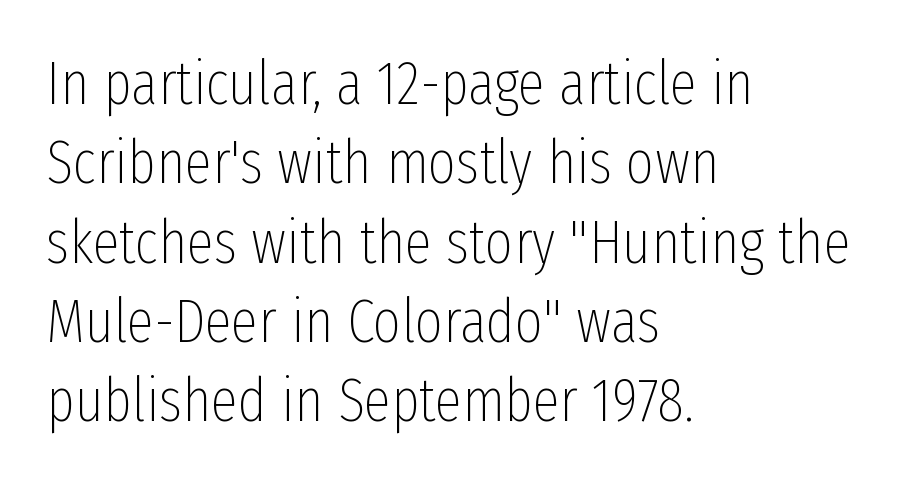
{"serif": "no", "italic": "no", "bold": "no", "weight": "thin", "width": "condensed", "stroke_contrast": "low", "x_height": "medium", "monospaced": "no", "underline": "no", "align": "left", "line_spacing": "normal", "line_spacing_ratio": 1.3, "letter_spacing": "normal", "letter_spacing_em": 0.0, "glyph_px": 61}
